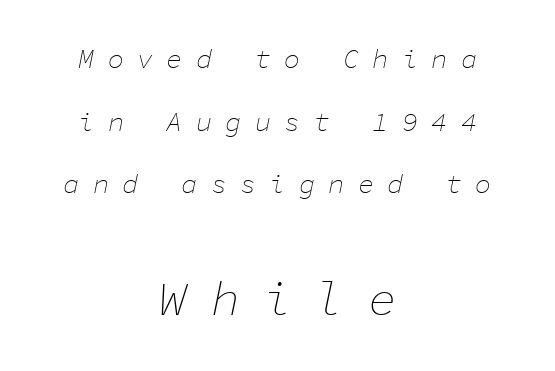
The image shows 48 px thin type, italic (leaning right), monospaced; set centered, loose line spacing (2.32x), unusually wide letter spacing (+0.49 em), not underlined; the second (bottom) block is 1.78x larger; low stroke contrast and a medium x-height.
